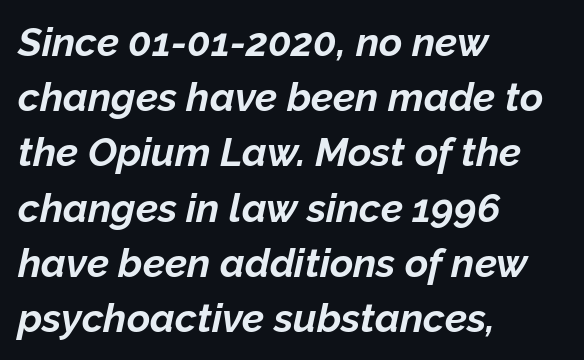
{"italic": "yes", "lean": "right", "slant_degrees": 12, "bold": "yes", "weight": "bold", "width": "normal", "stroke_contrast": "low", "x_height": "medium", "monospaced": "no", "underline": "no", "align": "left", "line_spacing": "normal", "line_spacing_ratio": 1.38, "letter_spacing": "normal", "letter_spacing_em": 0.0, "glyph_px": 40}
